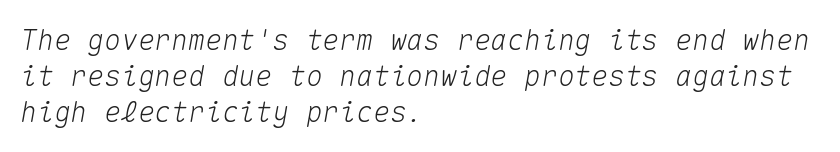
Tracking value appears to be zero — textbook default spacing. Layout note: lines flush left. In terms of posture, this sample is oblique. The passage shown is typed in a monospace face where columns stay perfectly aligned. Nobody drew a line under any word here.
